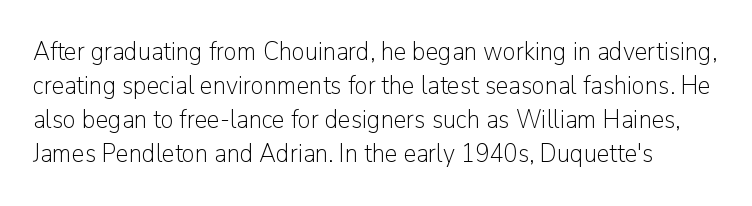
{"italic": "no", "bold": "no", "underline": "no", "line_spacing": "normal", "line_spacing_ratio": 1.31, "letter_spacing": "normal", "letter_spacing_em": 0.0, "glyph_px": 26}
